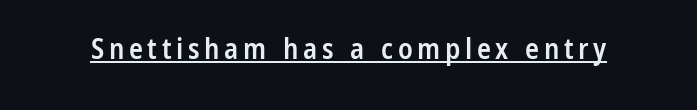
{"serif": "no", "italic": "no", "bold": "semi", "weight": "semibold", "width": "condensed", "stroke_contrast": "low", "x_height": "medium", "monospaced": "no", "underline": "yes", "glyph_px": 29}
